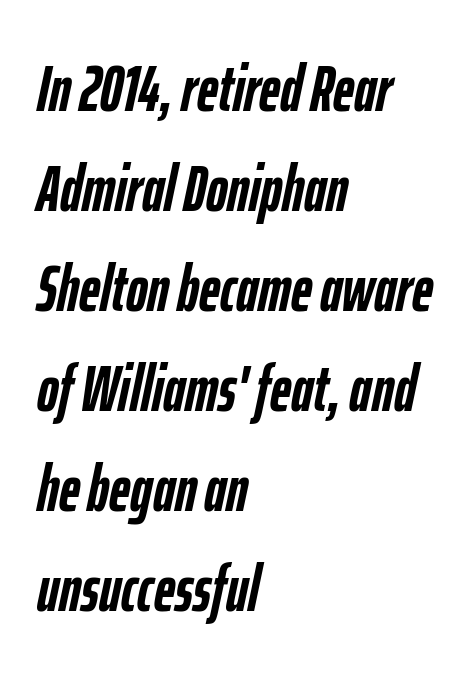
The image shows 65 px semibold, condensed type, italic (leaning right); set left-aligned, normal line spacing (1.54x), normal letter spacing, not underlined; low stroke contrast and a medium x-height.
